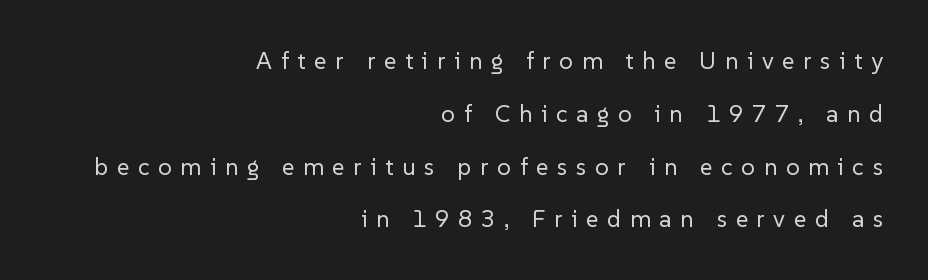
{"italic": "no", "bold": "no", "underline": "no", "align": "right", "line_spacing": "loose", "line_spacing_ratio": 2.2, "letter_spacing": "wide", "letter_spacing_em": 0.36, "glyph_px": 24}
